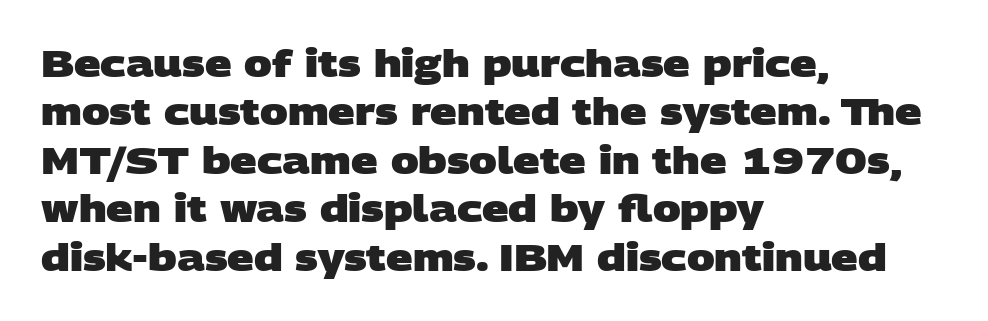
The image shows 37 px heavy, wide sans-serif type; set left-aligned, normal line spacing (1.31x), normal letter spacing, not underlined; low stroke contrast and a large x-height.
